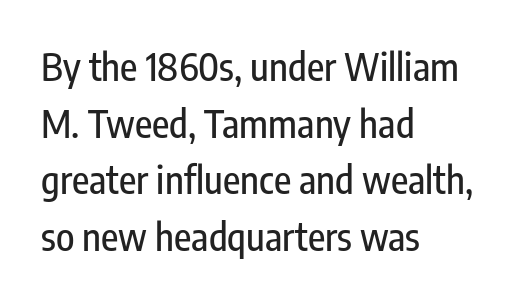
A typesetter would label this face a sans. The face used here is rendered with its standard letterfit. Line spacing here is normal. The rendering uses natural spacing where letterforms have individual widths. The specimen omits any rule beneath the text block's lines. Posture: straight, roman, zero tilt.
